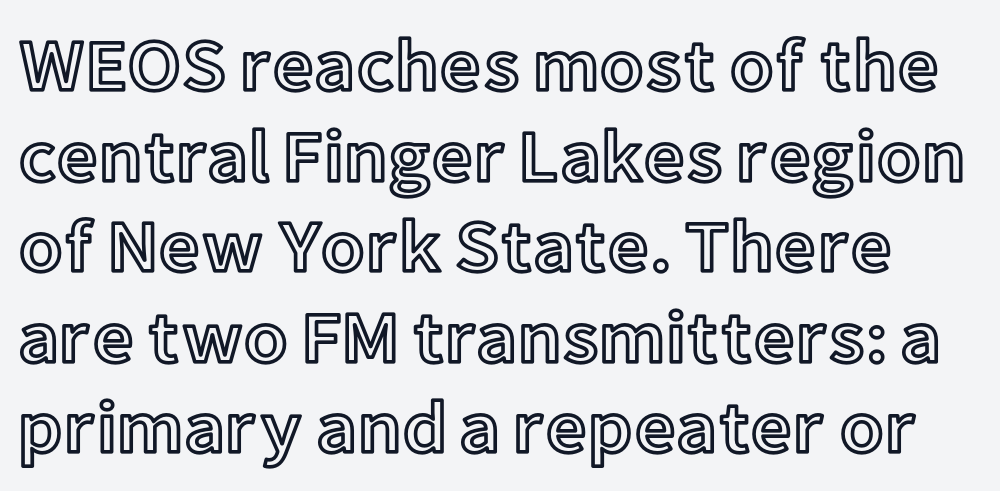
{"italic": "no", "width": "normal", "x_height": "medium", "monospaced": "no", "underline": "no", "line_spacing_ratio": 1.24, "letter_spacing": "normal", "letter_spacing_em": 0.0, "glyph_px": 73}
